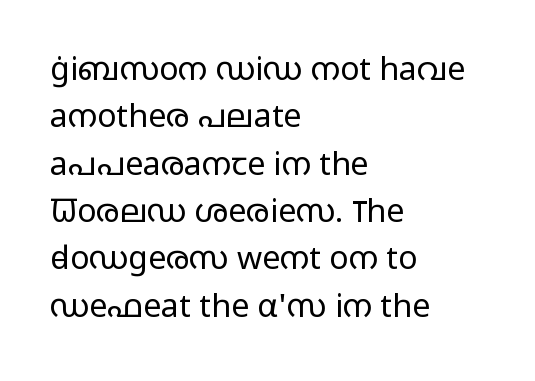
The image shows 32 px light, wide sans-serif type, upright; set left-aligned, normal line spacing (1.48x), normal letter spacing, not underlined; low stroke contrast and a medium x-height.
